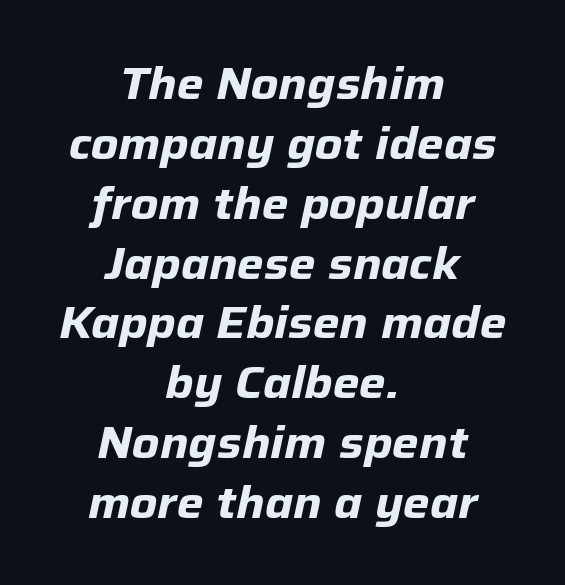
Successive baselines arrive at the customary interval. Here the designer chose a conventional face with non-uniform glyph widths. Short and long lines alike share a common midpoint. The typesetting leans heavy: a genuine bold.
